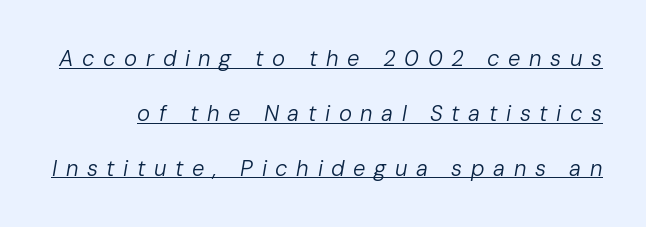
{"italic": "yes", "lean": "right", "slant_degrees": 10, "bold": "no", "underline": "yes", "line_spacing": "loose", "line_spacing_ratio": 2.49, "letter_spacing": "wide", "letter_spacing_em": 0.39, "glyph_px": 22}
